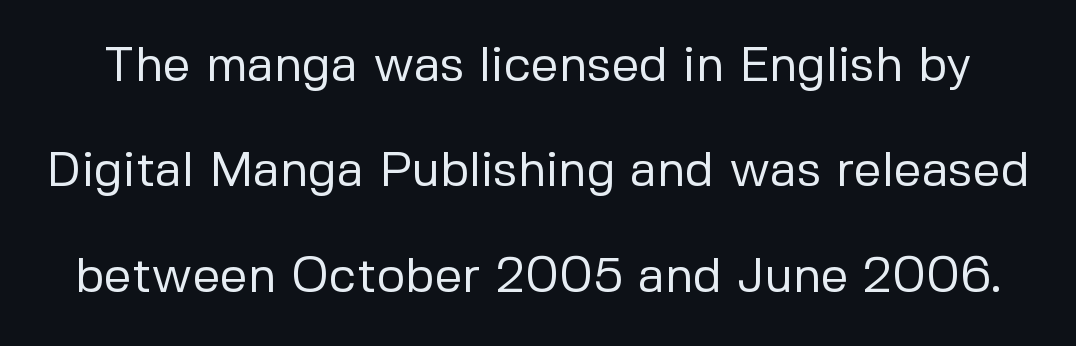
{"serif": "no", "italic": "no", "bold": "no", "weight": "regular", "width": "normal", "stroke_contrast": "low", "x_height": "medium", "monospaced": "no", "underline": "no", "line_spacing": "loose", "line_spacing_ratio": 2.15, "letter_spacing": "normal", "letter_spacing_em": 0.0, "glyph_px": 49}
